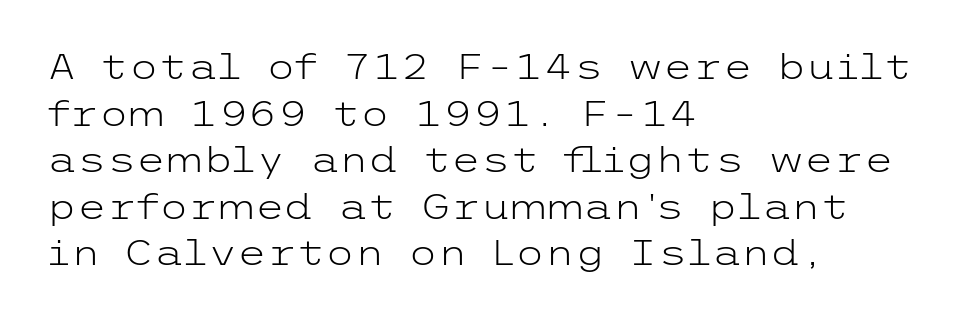
{"serif": "no", "italic": "no", "bold": "no", "weight": "light", "width": "wide", "stroke_contrast": "low", "x_height": "medium", "underline": "no", "align": "left", "line_spacing": "normal", "line_spacing_ratio": 1.37, "letter_spacing": "normal", "letter_spacing_em": 0.0, "glyph_px": 34}
